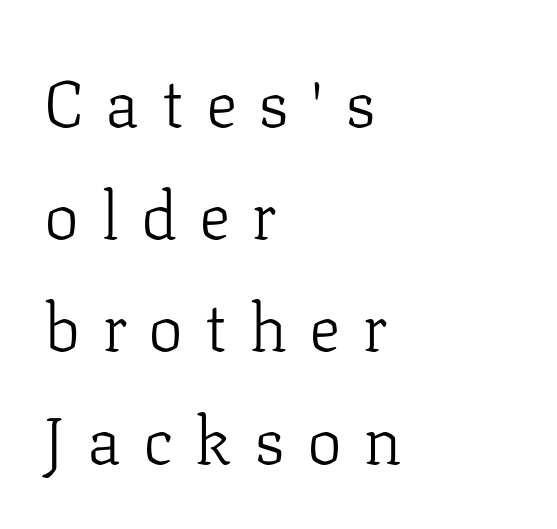
The strokes are not fattened; the text isn't bold. You could not count columns in this text — the font is proportionally spaced. You could only call the tracking loose — the letters float apart. The vertical gap from one line to the next is medium.
